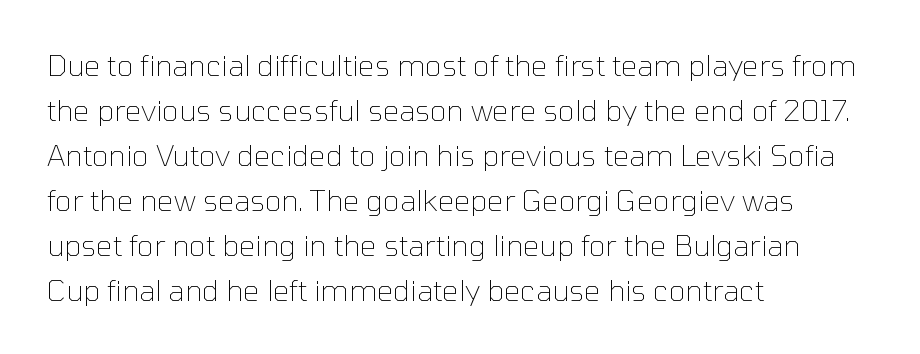
{"serif": "no", "italic": "no", "bold": "no", "weight": "thin", "width": "normal", "stroke_contrast": "low", "x_height": "medium", "monospaced": "no", "underline": "no", "align": "left", "line_spacing": "normal", "line_spacing_ratio": 1.55, "letter_spacing": "normal", "letter_spacing_em": 0.0, "glyph_px": 29}
